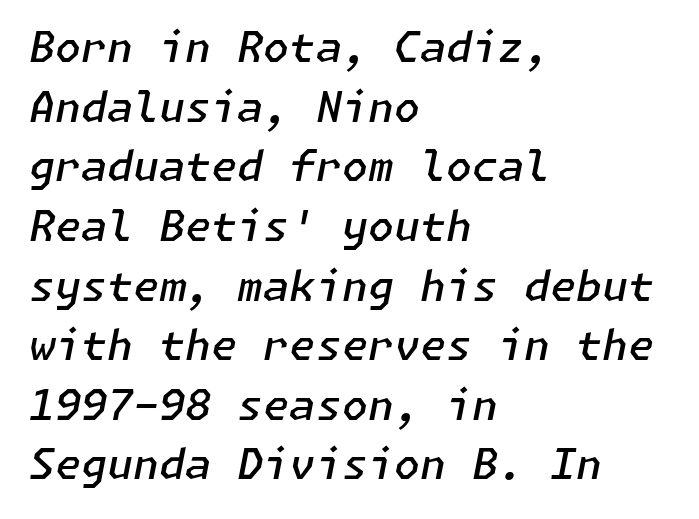
The image shows 42 px semibold type, italic (leaning right); set left-aligned, normal line spacing (1.42x), normal letter spacing, not underlined; low stroke contrast and a medium x-height.
